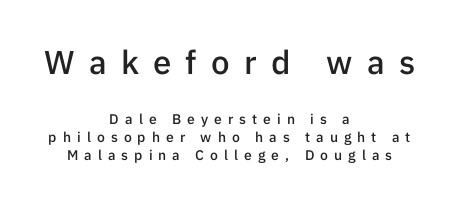
Q: Is the text bold? A: Semi-bold.
Q: Is the text italic (slanted)? A: No, it is upright.
Q: Is the typeface a serif or a sans-serif typeface? A: Sans-serif.
Q: Is the text underlined? A: No.
Q: How is the paragraph aligned? A: Centered.
Q: Is the spacing between letters normal or unusually wide? A: Unusually wide.
Q: Is the spacing between lines tight, normal or loose? A: Normal.
Q: Which block of text is set in a larger size, the first (top) or the second (bottom)? A: The first (top) one.
Q: Width (condensed, normal, or wide)? A: Normal.
Q: Stroke contrast? A: Low.
Q: x-height? A: Medium.
Q: Monospaced? A: No.
